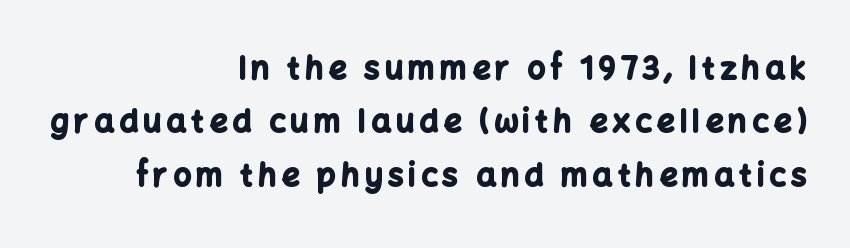
Q: Is the text bold? A: Yes.
Q: Is the text italic (slanted)? A: No, it is upright.
Q: Is the typeface a serif or a sans-serif typeface? A: Sans-serif.
Q: Is the text underlined? A: No.
Q: How is the paragraph aligned? A: Right-aligned.
Q: Width (condensed, normal, or wide)? A: Normal.
Q: Stroke contrast? A: Low.
Q: x-height? A: Medium.
Q: Monospaced? A: No.
